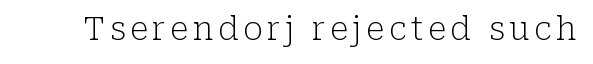
It's the straight-up-and-down kind of type. Font category for this specimen: serif. Note the varied advance widths — an 'i' is clearly narrower than an 'm'. Is the stroke heavy? The answer is a plain regular-or-lighter.
